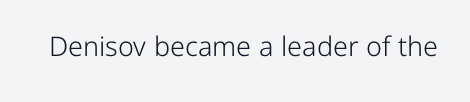
The image shows 27 px text type, upright; set normal letter spacing, not underlined.
